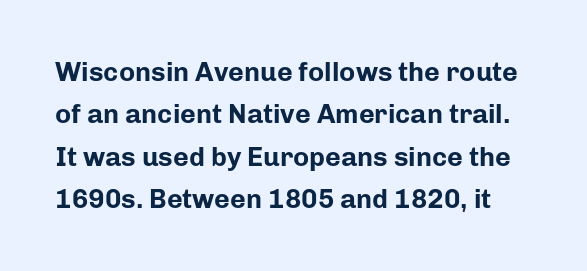
The image shows 27 px bold type, upright; set normal line spacing (1.57x), normal letter spacing, not underlined.
